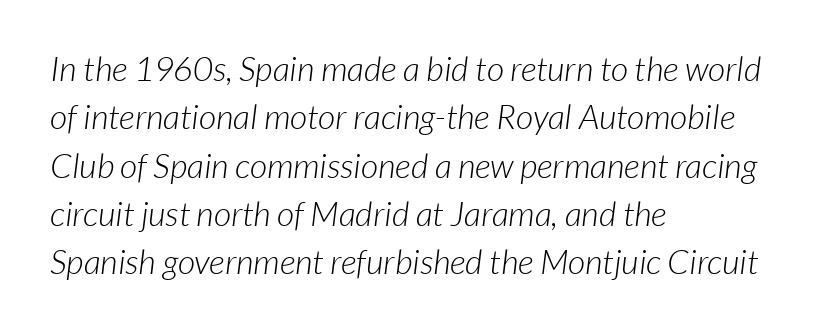
{"serif": "no", "bold": "no", "weight": "light", "width": "normal", "stroke_contrast": "low", "x_height": "medium", "monospaced": "no", "underline": "no", "align": "left", "line_spacing": "normal", "line_spacing_ratio": 1.42, "letter_spacing": "normal", "letter_spacing_em": 0.0, "glyph_px": 34}
